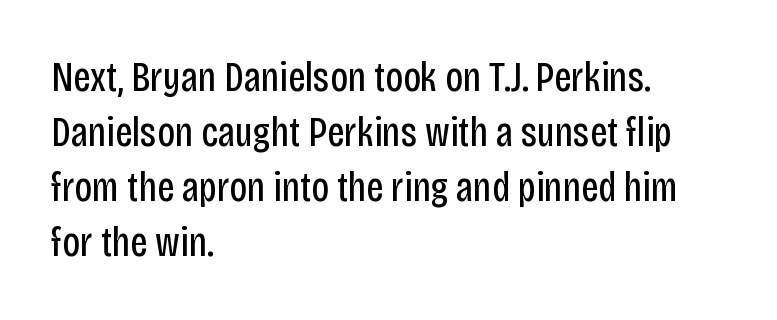
{"serif": "no", "italic": "no", "bold": "no", "weight": "regular", "width": "condensed", "stroke_contrast": "low", "x_height": "large", "monospaced": "no", "underline": "no", "align": "left", "line_spacing": "normal", "line_spacing_ratio": 1.31, "letter_spacing": "normal", "letter_spacing_em": 0.0, "glyph_px": 42}
